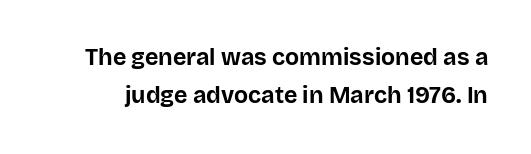
Typesetter's note: full bold, strokes at maximum text heaviness. Standard letterfit; no display-style spreading of the glyphs. These lines were composed using upright roman letters. Regarding leading, the lines here are spaced in the standard way. Honestly, there is no underline to notice here at all.
